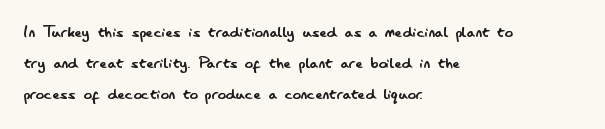
{"italic": "no", "bold": "no", "underline": "no", "align": "left", "line_spacing": "normal", "line_spacing_ratio": 1.56, "letter_spacing": "normal", "letter_spacing_em": 0.0, "glyph_px": 20}
